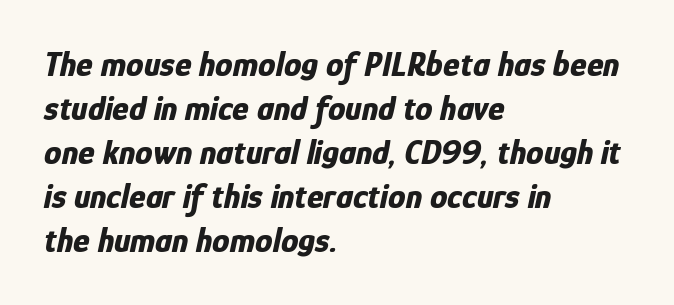
The strip under each line holds only bare page. These lines are rendered in a variable-pitch font. Regarding leading, the lines here are spaced in the standard way. All the whitespace from short lines collects on the right. The letters are bold, with thick, heavy strokes.
